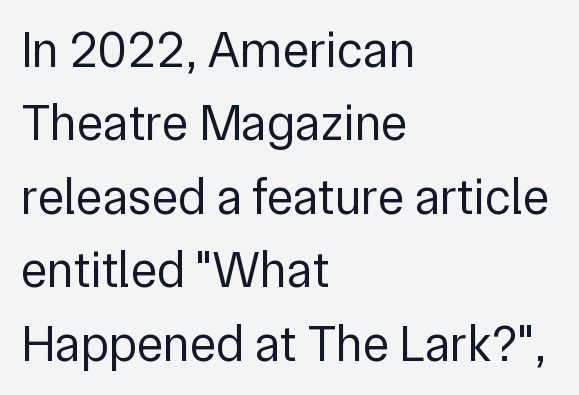
Q: Is the text bold? A: No.
Q: Is the text italic (slanted)? A: No, it is upright.
Q: Is the typeface a serif or a sans-serif typeface? A: Sans-serif.
Q: Is the text underlined? A: No.
Q: How is the paragraph aligned? A: Left-aligned.
Q: Is the spacing between letters normal or unusually wide? A: Normal.
Q: Is the spacing between lines tight, normal or loose? A: Normal.
Q: Width (condensed, normal, or wide)? A: Normal.
Q: Stroke contrast? A: Low.
Q: x-height? A: Medium.
Q: Monospaced? A: No.
